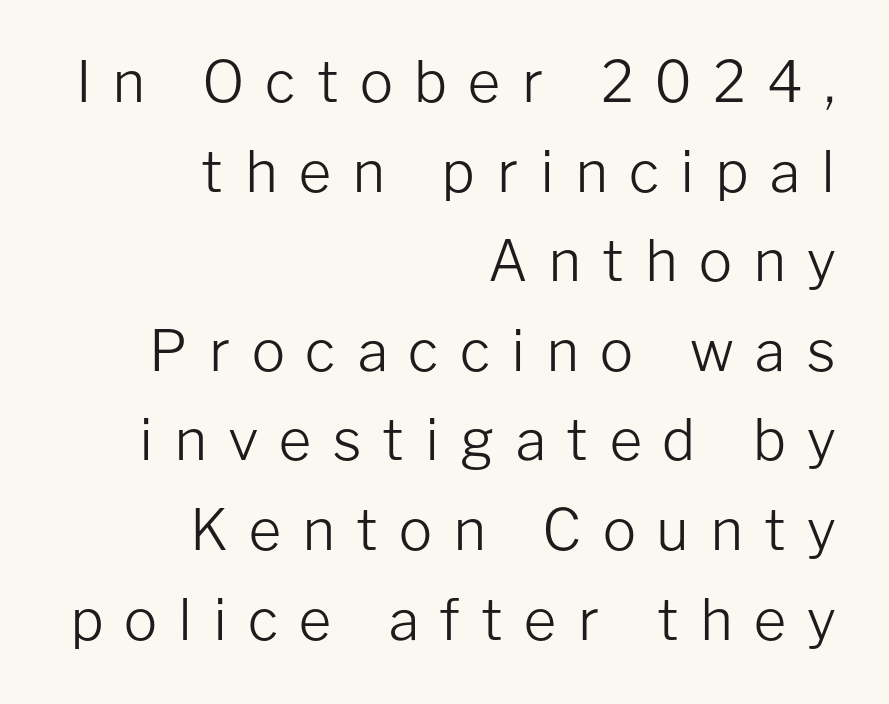
The image shows 56 px light sans-serif type, upright; set right-aligned, normal line spacing (1.6x), unusually wide letter spacing (+0.37 em), not underlined; low stroke contrast and a medium x-height.
